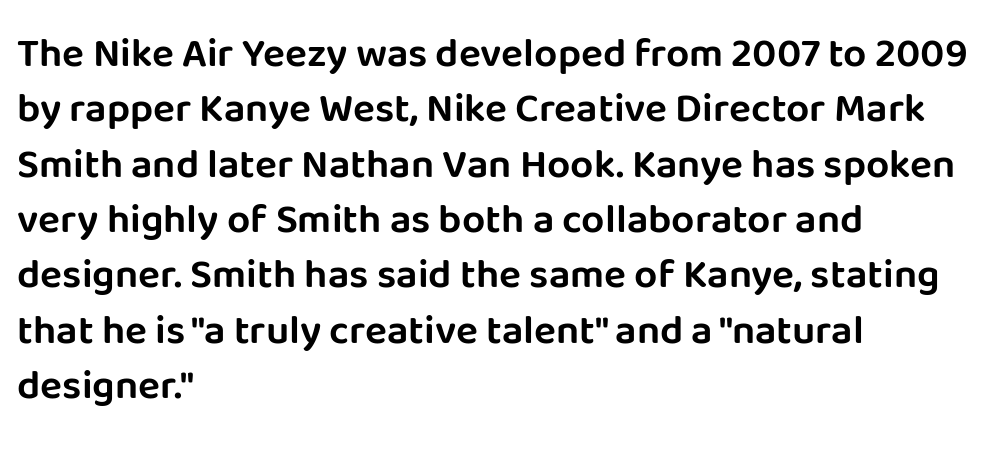
The image shows 41 px sans-serif type, upright; set left-aligned, normal line spacing (1.35x), normal letter spacing, not underlined; low stroke contrast and a large x-height.
